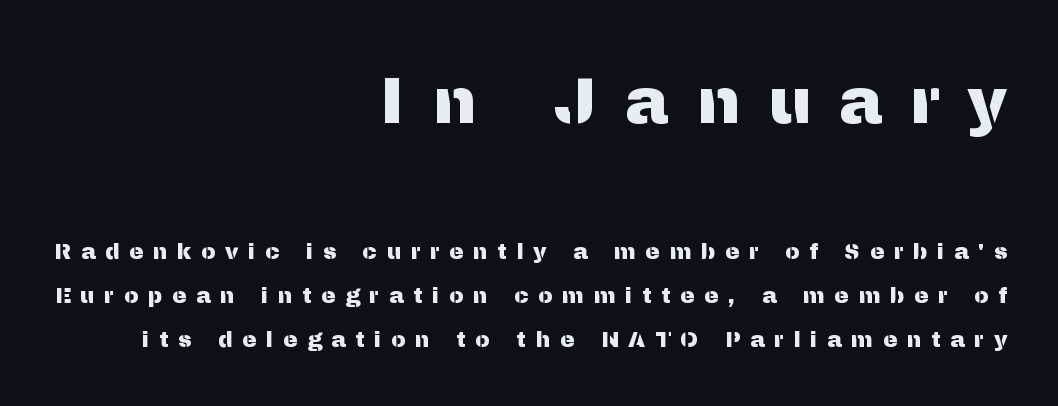
Summary of vertical rhythm: relaxed, with wide interline spacing. This is sans-serif lettering, the kind often seen on screens and signage. A student would notice the top passage is typeset larger than what follows. Teacher's note: observe the even right margin — that is flush-right alignment. Here the designer chose a conventional face with non-uniform glyph widths. Descender tails drop into unmarked territory.
